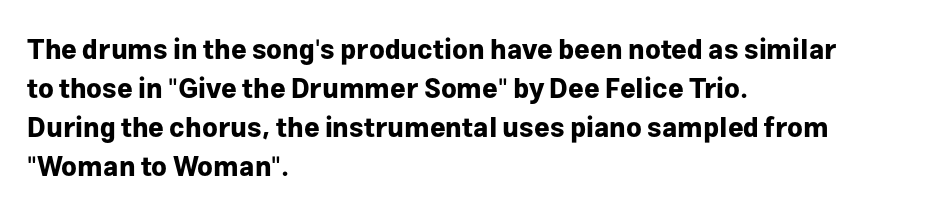
The typography opts for an upright posture over an oblique one. The face used here has the dense, thick strokes of a bold. Words float on clear page, feet unadorned. The typesetter chose a ragged-right arrangement here.
